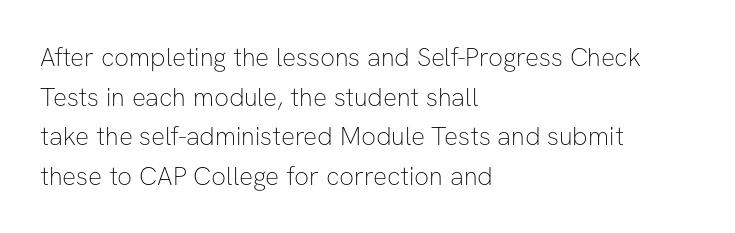
Q: Is the text bold? A: No.
Q: Is the text italic (slanted)? A: No, it is upright.
Q: Is the text underlined? A: No.
Q: How is the paragraph aligned? A: Left-aligned.
Q: Is the spacing between letters normal or unusually wide? A: Normal.
Q: Is the spacing between lines tight, normal or loose? A: Normal.
